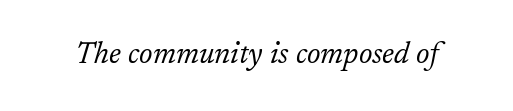
{"serif": "yes", "italic": "yes", "lean": "right", "slant_degrees": 17, "bold": "no", "weight": "light", "width": "normal", "stroke_contrast": "low", "x_height": "medium", "monospaced": "no", "underline": "no", "letter_spacing": "normal", "letter_spacing_em": 0.0, "glyph_px": 30}
